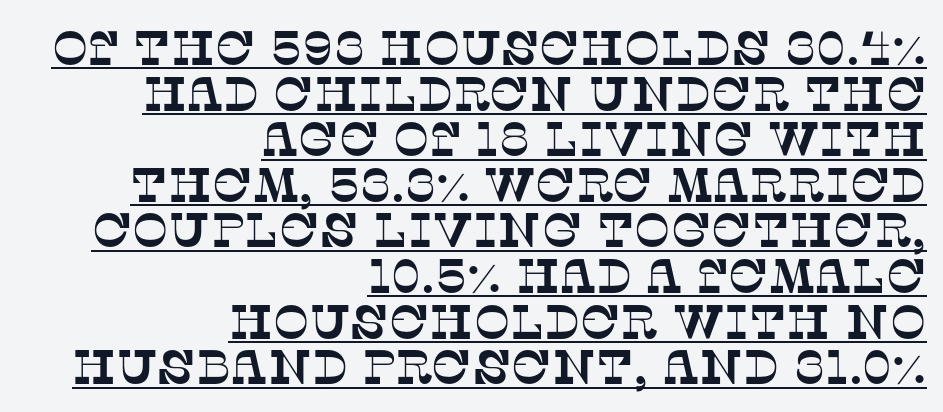
{"serif": "yes", "width": "normal", "stroke_contrast": "low", "x_height": "large", "monospaced": "no", "underline": "yes", "align": "right", "line_spacing": "tight", "line_spacing_ratio": 0.95, "letter_spacing": "normal", "letter_spacing_em": 0.0, "glyph_px": 48}
